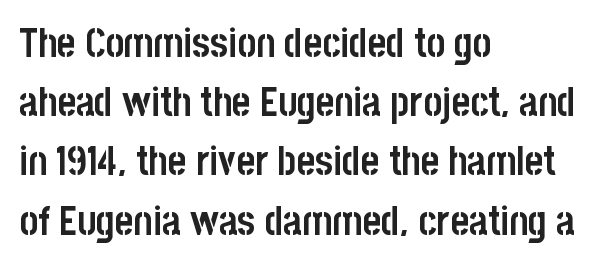
These lines are set flush left with a ragged right edge. Every stem runs plumb, perpendicular to the baseline. Look at the stroke-to-counter ratio: heavy, a bold. Descenders hang freely into open space. Vertical spacing — default. The face used here is proportionally spaced, like ordinary book or web type.
